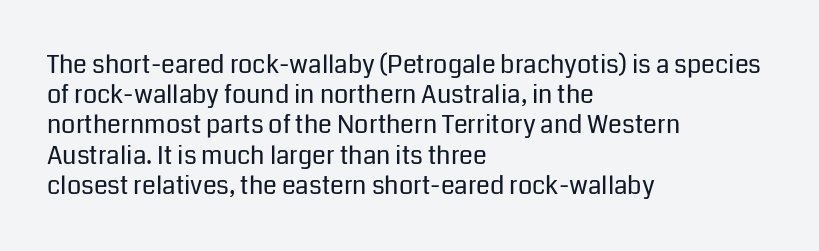
{"italic": "no", "bold": "no", "underline": "no", "align": "left", "line_spacing_ratio": 1.21, "letter_spacing": "normal", "letter_spacing_em": 0.0, "glyph_px": 25}
